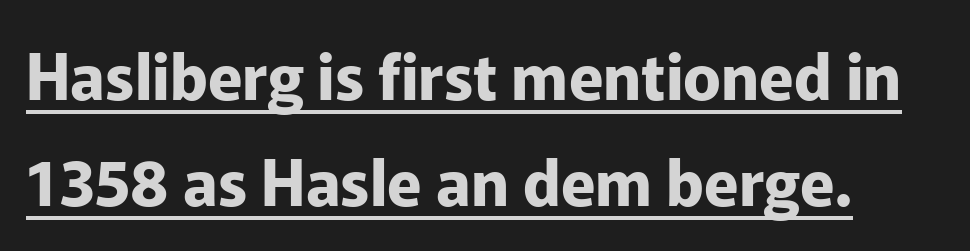
{"serif": "no", "italic": "no", "bold": "yes", "weight": "bold", "width": "normal", "stroke_contrast": "low", "x_height": "medium", "monospaced": "no", "underline": "yes", "align": "left", "line_spacing": "normal", "line_spacing_ratio": 1.68, "letter_spacing": "normal", "letter_spacing_em": 0.0, "glyph_px": 63}
